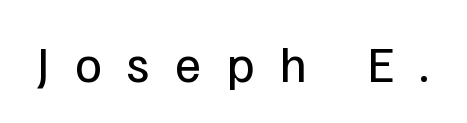
Q: Is the text bold? A: No.
Q: Is the text italic (slanted)? A: No, it is upright.
Q: Is the typeface a serif or a sans-serif typeface? A: Sans-serif.
Q: Is the text underlined? A: No.
Q: Is the spacing between letters normal or unusually wide? A: Unusually wide.
Q: Width (condensed, normal, or wide)? A: Normal.
Q: Stroke contrast? A: Low.
Q: x-height? A: Medium.
Q: Monospaced? A: No.
